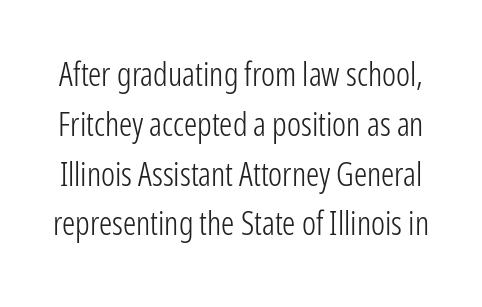
{"serif": "no", "italic": "no", "bold": "no", "weight": "light", "width": "condensed", "stroke_contrast": "low", "x_height": "medium", "monospaced": "no", "underline": "no", "line_spacing": "normal", "line_spacing_ratio": 1.51, "letter_spacing": "normal", "letter_spacing_em": 0.0, "glyph_px": 33}
